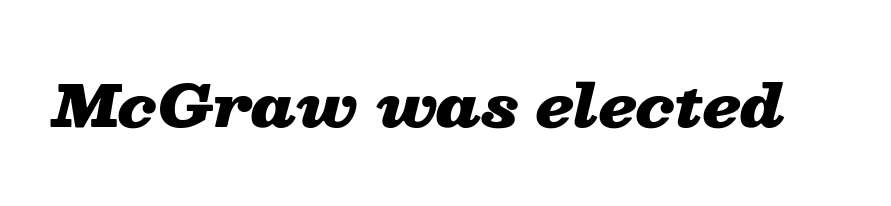
Compared with ordinary roman type, these characters are visibly tilted. Look at the stroke-to-counter ratio: heavy, a bold. Is this a fixed-width face? No — the glyphs have proportional, varying widths. In terms of letterspacing, this is plain default setting. Bare-footed words on every line.
